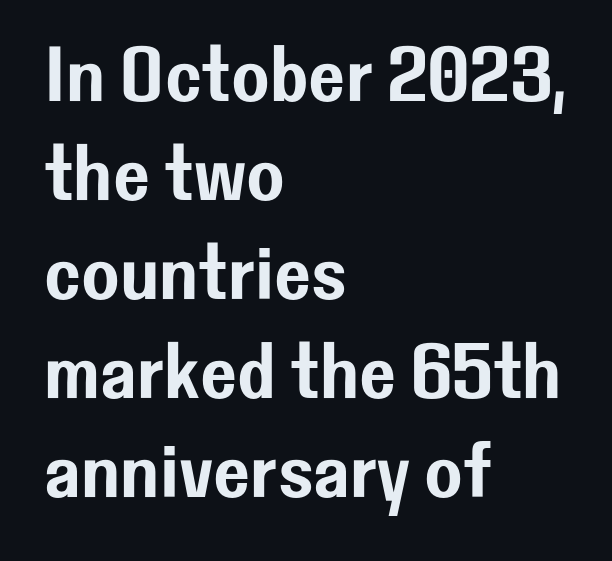
{"serif": "no", "italic": "no", "width": "normal", "stroke_contrast": "low", "x_height": "medium", "monospaced": "no", "underline": "no", "align": "left", "line_spacing": "normal", "line_spacing_ratio": 1.27, "letter_spacing": "normal", "letter_spacing_em": 0.0, "glyph_px": 78}
